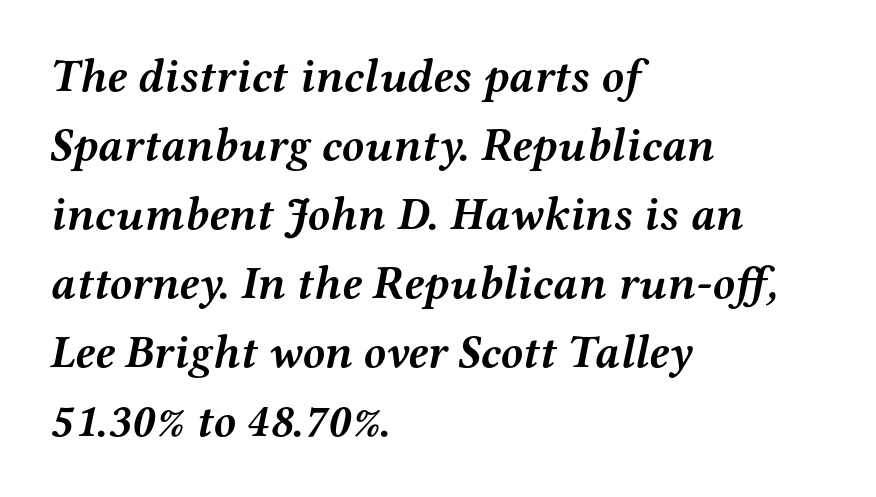
{"serif": "yes", "italic": "yes", "lean": "right", "slant_degrees": 12, "bold": "yes", "weight": "semibold", "width": "wide", "stroke_contrast": "medium", "x_height": "medium", "monospaced": "no", "underline": "no", "align": "left", "line_spacing": "normal", "line_spacing_ratio": 1.5, "letter_spacing": "normal", "letter_spacing_em": 0.0, "glyph_px": 46}
